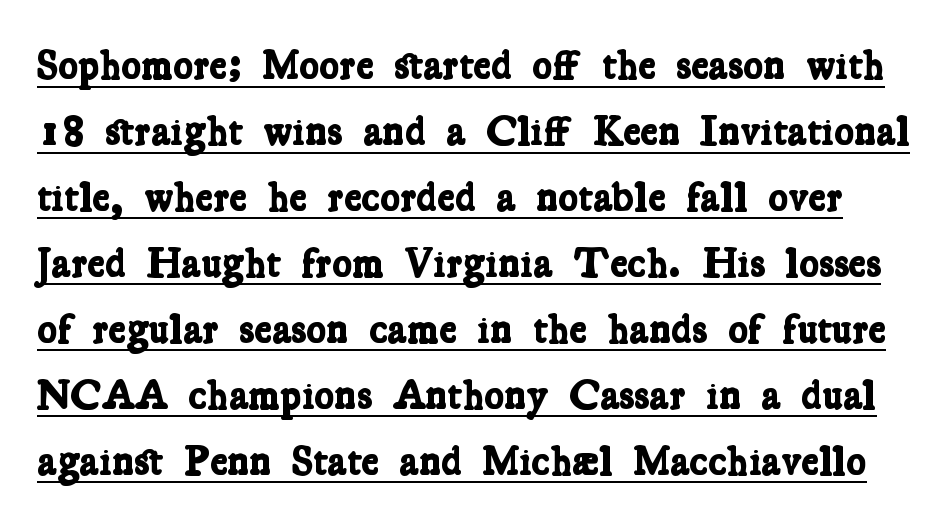
The image shows 42 px bold, condensed serif type; set normal line spacing (1.57x), normal letter spacing, underlined; low stroke contrast and a medium x-height.
